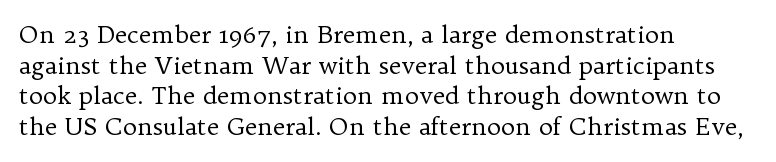
Is the type heavy? It reads as light-to-regular instead. Leftover space on each line is placed entirely after the last word. Characters follow at the spacing the type designer built in. The passage shown stacks its lines at a standard gap.
